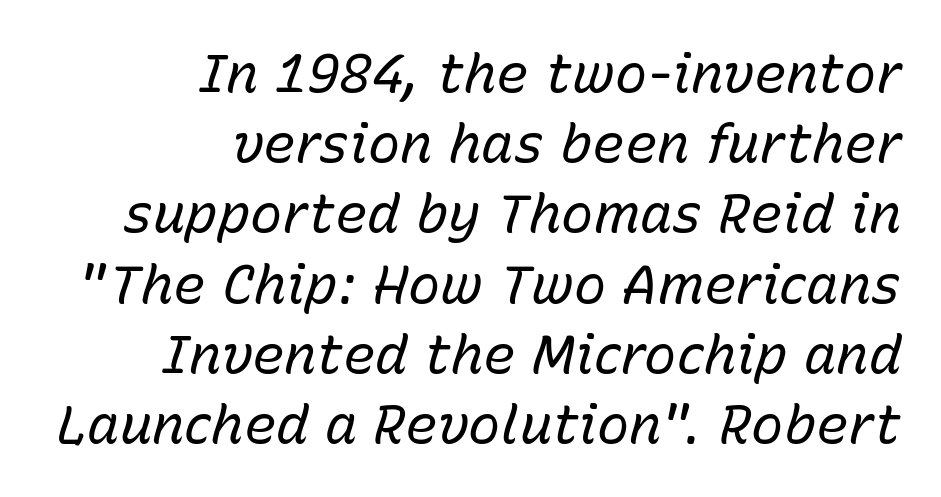
Q: Is the text bold? A: No.
Q: Is the text italic (slanted)? A: Yes, it leans right by about 15 degrees.
Q: Is the text underlined? A: No.
Q: How is the paragraph aligned? A: Right-aligned.
Q: Is the spacing between letters normal or unusually wide? A: Normal.
Q: Is the spacing between lines tight, normal or loose? A: Normal.
Q: Width (condensed, normal, or wide)? A: Normal.
Q: Stroke contrast? A: Low.
Q: x-height? A: Medium.
Q: Monospaced? A: No.
